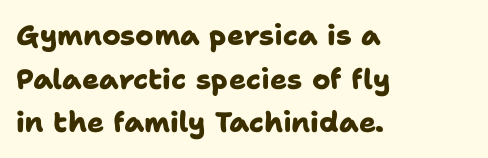
The image shows 28 px heavy sans-serif type; set left-aligned, normal line spacing (1.56x), normal letter spacing, not underlined; low stroke contrast and a medium x-height.
